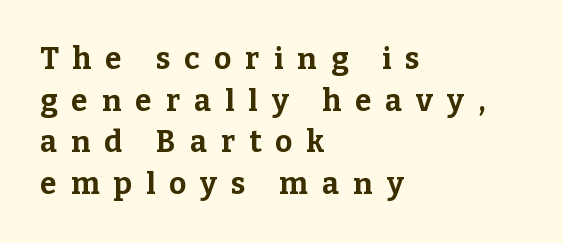
{"serif": "yes", "italic": "no", "bold": "yes", "weight": "bold", "width": "normal", "stroke_contrast": "low", "x_height": "medium", "monospaced": "no", "underline": "no", "align": "left", "line_spacing": "normal", "line_spacing_ratio": 1.39, "letter_spacing": "wide", "letter_spacing_em": 0.47, "glyph_px": 30}
